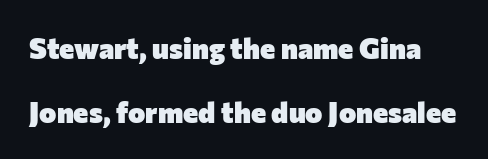
Q: Is the text bold? A: Yes.
Q: Is the text italic (slanted)? A: No, it is upright.
Q: Is the typeface a serif or a sans-serif typeface? A: Sans-serif.
Q: Is the text underlined? A: No.
Q: Is the spacing between letters normal or unusually wide? A: Normal.
Q: Is the spacing between lines tight, normal or loose? A: Loose.
Q: Width (condensed, normal, or wide)? A: Normal.
Q: Stroke contrast? A: Low.
Q: x-height? A: Medium.
Q: Monospaced? A: No.
